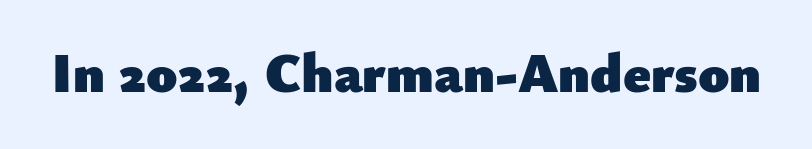
{"serif": "no", "italic": "no", "bold": "yes", "weight": "heavy", "width": "normal", "stroke_contrast": "low", "x_height": "small", "monospaced": "no", "underline": "no", "letter_spacing": "normal", "letter_spacing_em": 0.0, "glyph_px": 56}
